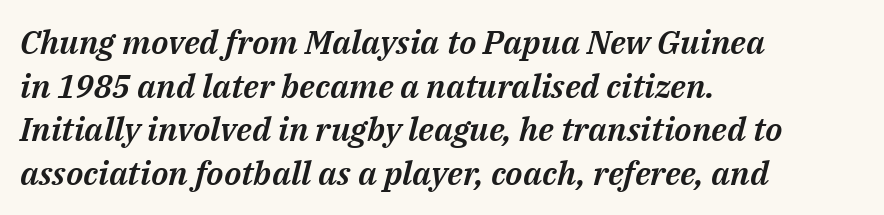
{"italic": "yes", "lean": "right", "slant_degrees": 14, "width": "normal", "stroke_contrast": "medium", "x_height": "medium", "monospaced": "no", "underline": "no", "align": "left", "line_spacing": "normal", "line_spacing_ratio": 1.32, "letter_spacing": "normal", "letter_spacing_em": 0.0, "glyph_px": 33}
